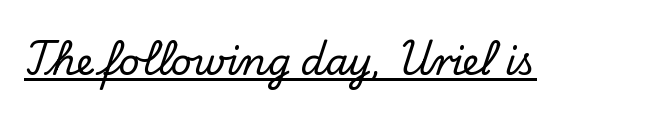
The image shows 37 px serif type; set normal letter spacing, underlined; low stroke contrast and a small x-height.
